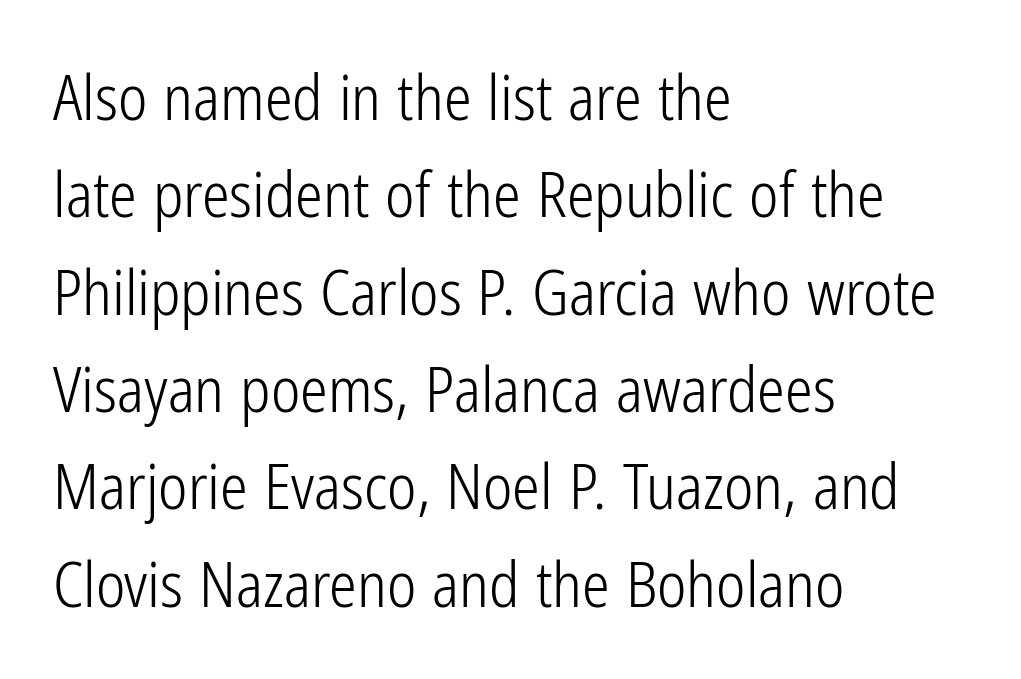
{"serif": "no", "italic": "no", "bold": "no", "weight": "light", "width": "condensed", "stroke_contrast": "low", "x_height": "medium", "monospaced": "no", "underline": "no", "align": "left", "line_spacing": "normal", "line_spacing_ratio": 1.57, "letter_spacing": "normal", "letter_spacing_em": 0.0, "glyph_px": 62}
